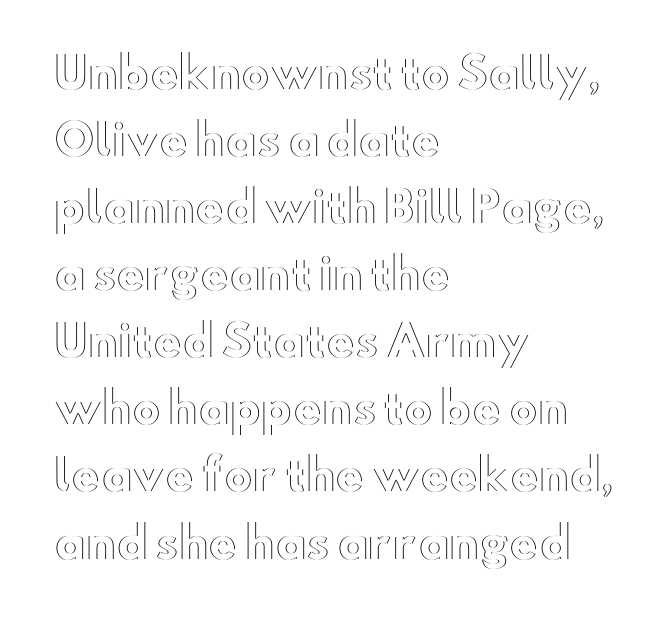
The image shows 43 px wide type, upright; set left-aligned, normal line spacing (1.56x), normal letter spacing, not underlined; a small x-height.
